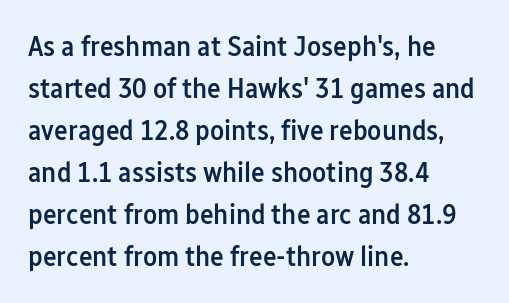
{"serif": "no", "italic": "no", "bold": "semi", "weight": "semibold", "width": "condensed", "stroke_contrast": "low", "x_height": "medium", "monospaced": "no", "underline": "no", "align": "left", "line_spacing": "normal", "line_spacing_ratio": 1.45, "letter_spacing": "normal", "letter_spacing_em": 0.0, "glyph_px": 29}
